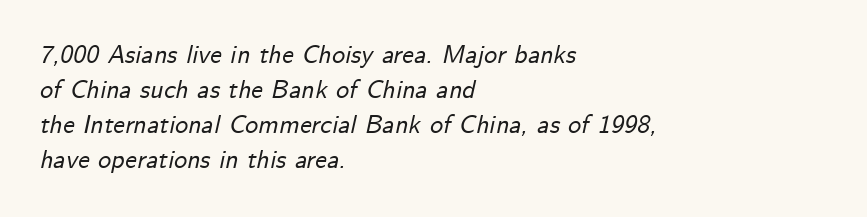
{"italic": "yes", "lean": "right", "slant_degrees": 12, "underline": "no", "align": "left", "line_spacing": "normal", "line_spacing_ratio": 1.34, "letter_spacing": "normal", "letter_spacing_em": 0.0, "glyph_px": 26}
